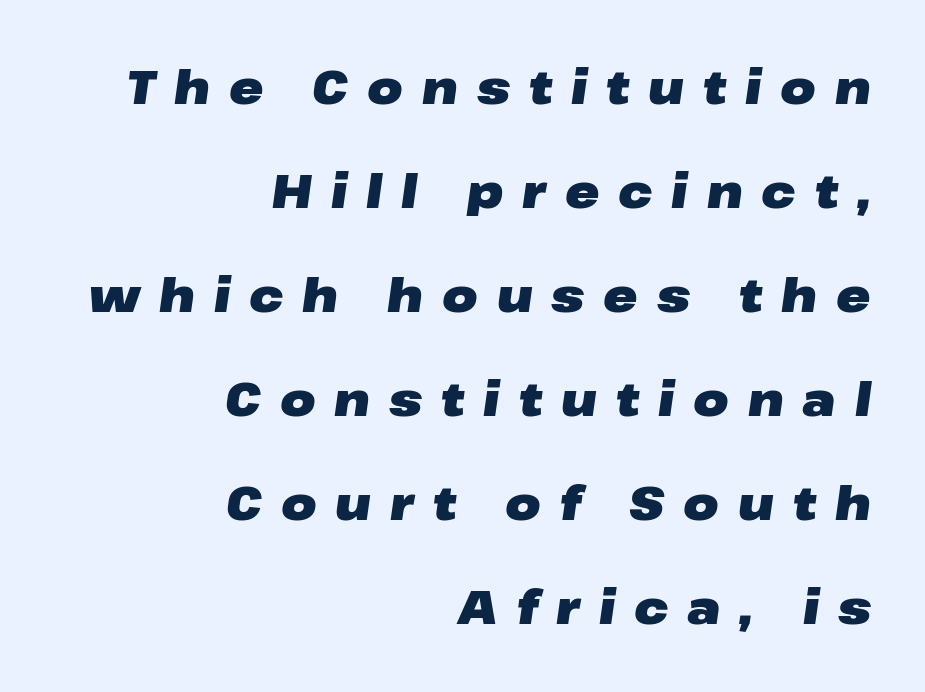
Has an underline been added? It has not. An italicized treatment has been applied to the whole sample. The face used here is rendered with a markedly widened letterfit. Strokes here are thick enough to call this a true bold.
